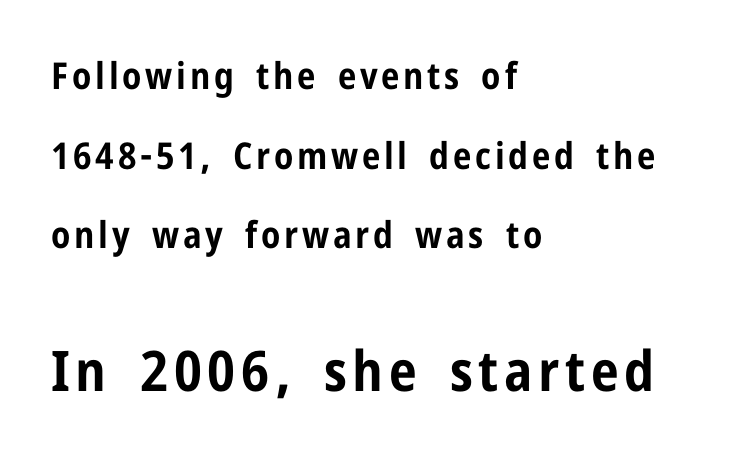
Q: Is the text bold? A: Yes.
Q: Is the text italic (slanted)? A: No, it is upright.
Q: Is the typeface a serif or a sans-serif typeface? A: Sans-serif.
Q: Is the text underlined? A: No.
Q: How is the paragraph aligned? A: Left-aligned.
Q: Is the spacing between lines tight, normal or loose? A: Loose.
Q: Which block of text is set in a larger size, the first (top) or the second (bottom)? A: The second (bottom) one.
Q: Width (condensed, normal, or wide)? A: Condensed.
Q: Stroke contrast? A: Low.
Q: x-height? A: Medium.
Q: Monospaced? A: No.
